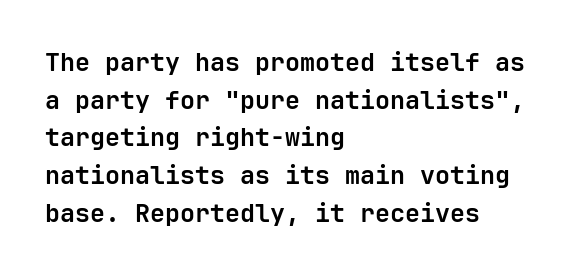
Q: Is the text bold? A: Yes.
Q: Is the text italic (slanted)? A: No, it is upright.
Q: Is the text underlined? A: No.
Q: How is the paragraph aligned? A: Left-aligned.
Q: Is the spacing between letters normal or unusually wide? A: Normal.
Q: Is the spacing between lines tight, normal or loose? A: Normal.
